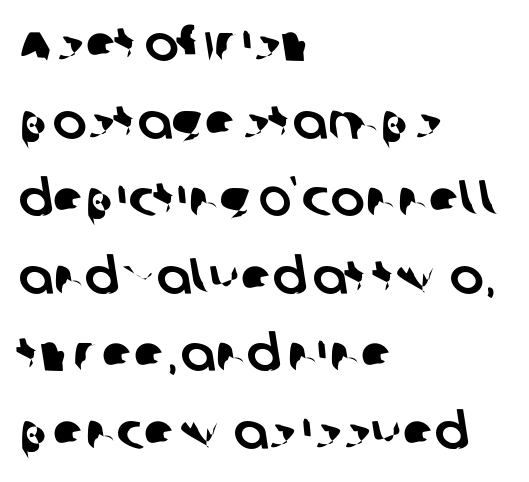
{"serif": "no", "width": "normal", "stroke_contrast": "low", "x_height": "large", "monospaced": "no", "underline": "no", "align": "left", "line_spacing": "normal", "line_spacing_ratio": 1.52, "letter_spacing": "normal", "letter_spacing_em": 0.0, "glyph_px": 51}
